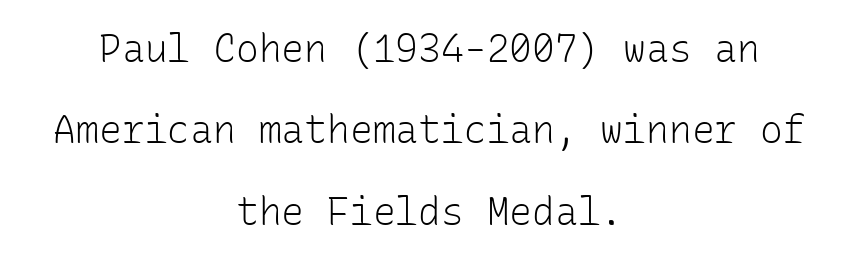
The image shows 38 px light sans-serif type, upright, monospaced; set centered, loose line spacing (2.14x), normal letter spacing, not underlined; low stroke contrast and a medium x-height.
